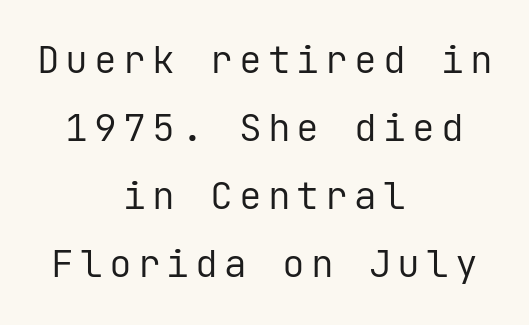
{"serif": "no", "italic": "no", "bold": "no", "weight": "regular", "width": "normal", "stroke_contrast": "low", "x_height": "medium", "monospaced": "yes", "underline": "no", "align": "center", "line_spacing_ratio": 1.79, "glyph_px": 38}
